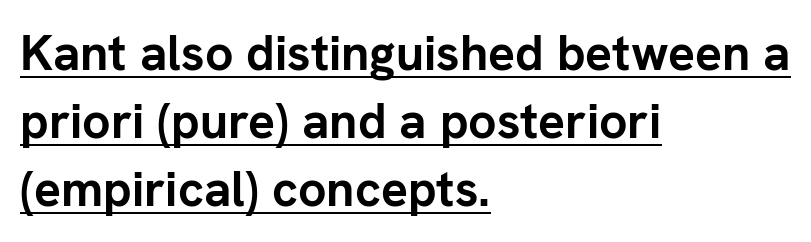
Underlined type. Regarding leading, the lines here are spaced in the standard way. Does the weight exceed regular? Yes, all the way to bold. Layout note: lines flush left. The passage shown has conventional tracking throughout. This rendering employs a face without finishing strokes, i.e., a sans-serif.
